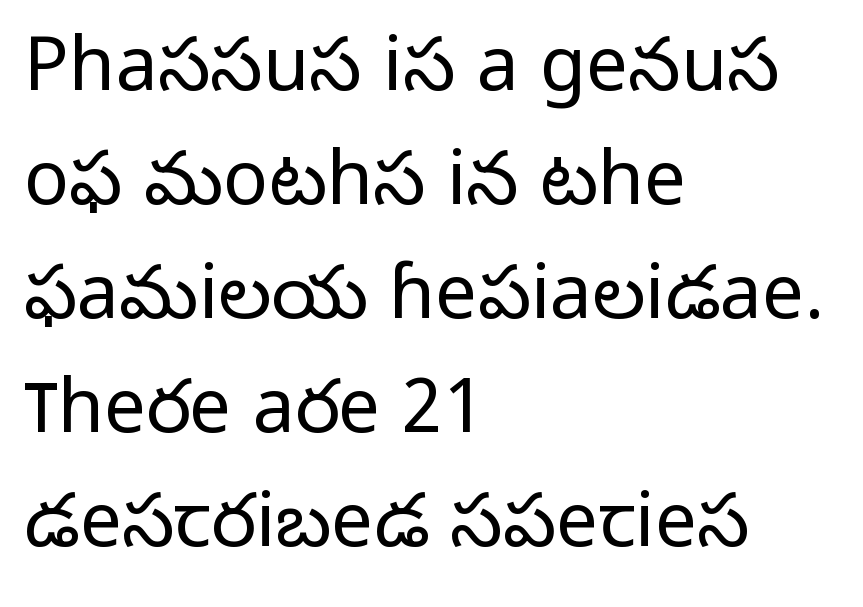
Visually the block forms a straight wall on the left and a jagged coastline on the right. Unbolded letterforms with no extra heft. The block of text has a typical density, with ordinary space between rows. The passage shown has conventional tracking throughout.
